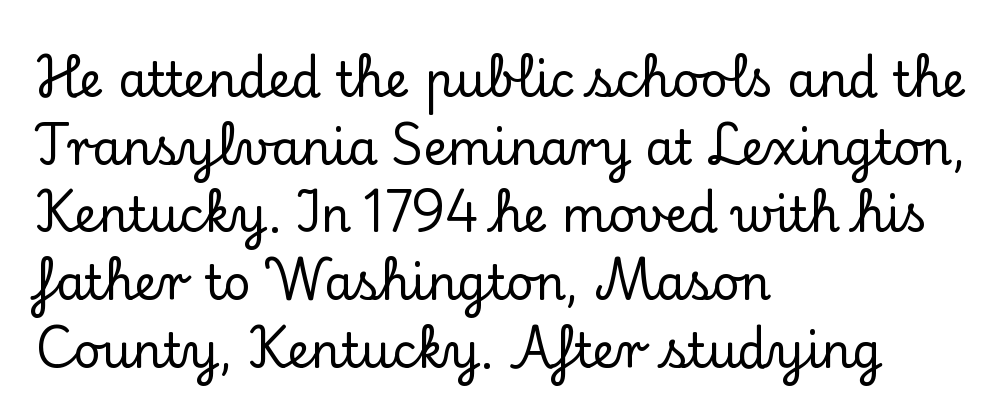
The face used here is proportionally spaced, like ordinary book or web type. The space between consecutive lines is moderate. Letterform terminals end in serifs throughout the passage. Italic: no, the glyphs are upright roman. Nobody drew a line under any word here.
